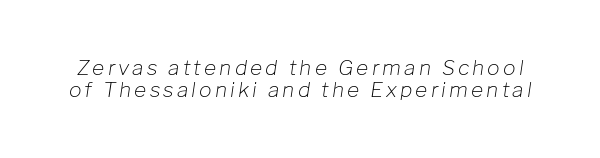
You could barely slide anything between these rows. Does the lettering tilt? It does — this is italic. Is this a heavy cut? Hardly; it is regular or lighter. Rule under the text: the space is simply empty.
